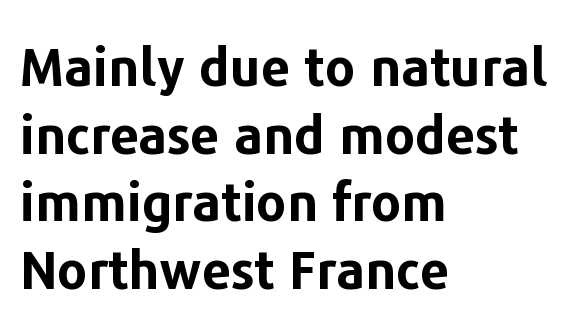
Q: Is the text bold? A: Yes.
Q: Is the text italic (slanted)? A: No, it is upright.
Q: Is the typeface a serif or a sans-serif typeface? A: Sans-serif.
Q: Is the text underlined? A: No.
Q: How is the paragraph aligned? A: Left-aligned.
Q: Is the spacing between letters normal or unusually wide? A: Normal.
Q: Is the spacing between lines tight, normal or loose? A: Normal.
Q: Width (condensed, normal, or wide)? A: Normal.
Q: Stroke contrast? A: Low.
Q: x-height? A: Medium.
Q: Monospaced? A: No.
